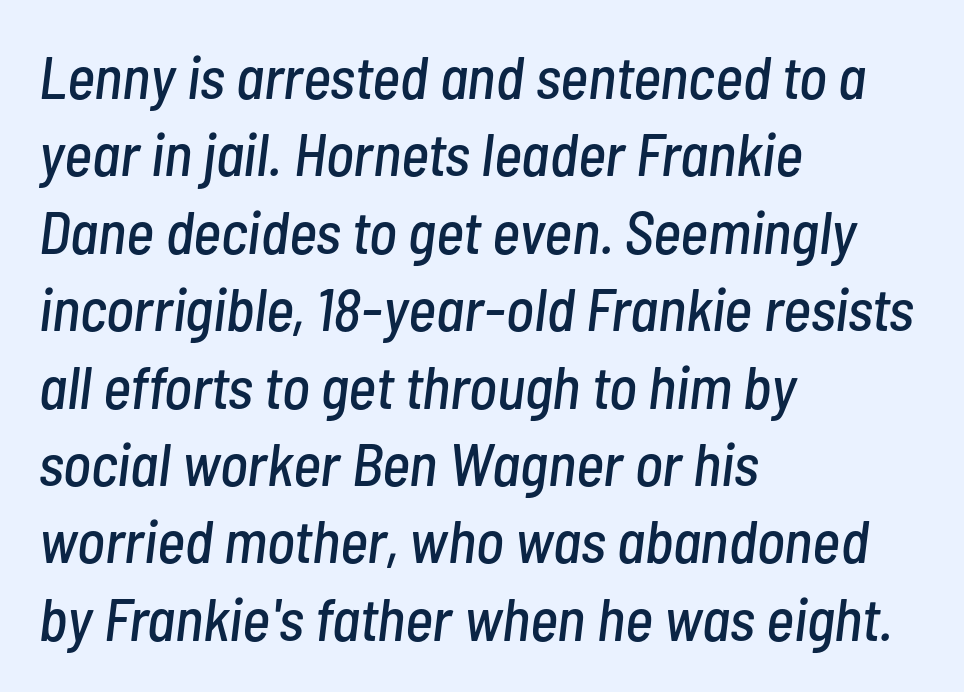
Q: Is the text italic (slanted)? A: Yes, it leans right by about 7 degrees.
Q: Is the text underlined? A: No.
Q: How is the paragraph aligned? A: Left-aligned.
Q: Is the spacing between letters normal or unusually wide? A: Normal.
Q: Is the spacing between lines tight, normal or loose? A: Normal.
Q: Width (condensed, normal, or wide)? A: Condensed.
Q: Stroke contrast? A: Low.
Q: x-height? A: Medium.
Q: Monospaced? A: No.
